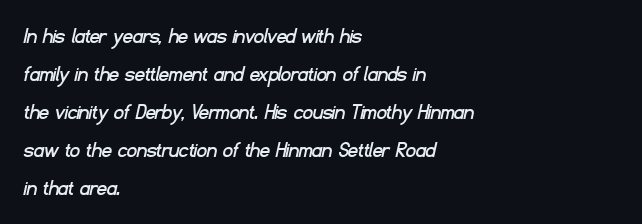
{"underline": "no", "align": "left", "line_spacing": "normal", "line_spacing_ratio": 1.58, "letter_spacing": "normal", "letter_spacing_em": 0.0, "glyph_px": 24}
